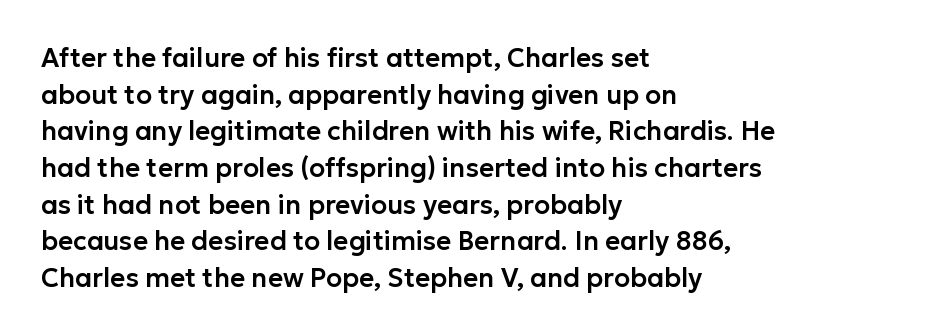
Here the glyphs are tracked normally, forming tight word shapes. Upright lettering throughout. Underline: absent. The lines are quadded left.
